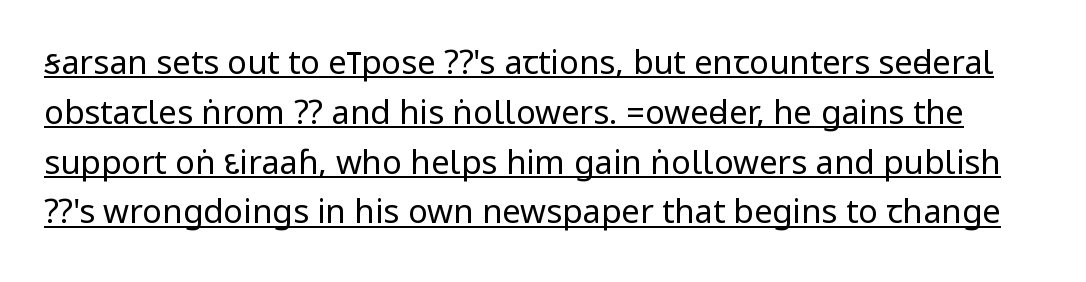
Is the stroke heavy? The answer is a plain regular-or-lighter. In terms of posture, this sample is upright. Each word holds together tightly as a unit, with standard inter-letter gaps. The face used here is a sans, in the tradition of grotesques and geometrics.
